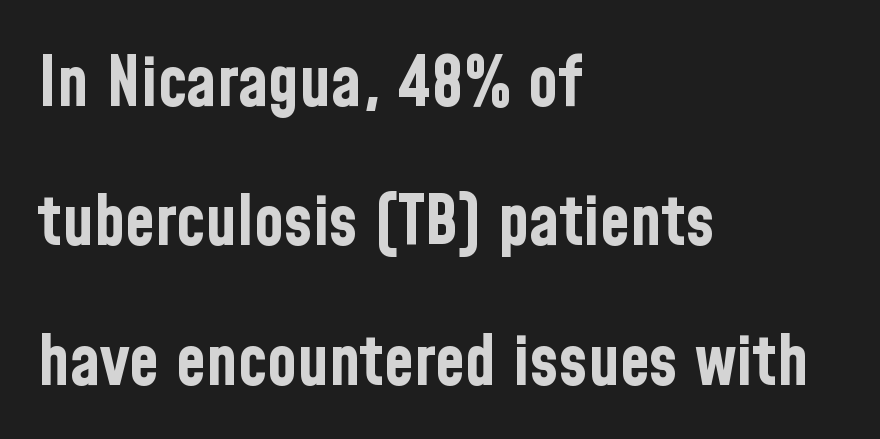
Q: Is the text bold? A: Yes.
Q: Is the text italic (slanted)? A: No, it is upright.
Q: Is the typeface a serif or a sans-serif typeface? A: Sans-serif.
Q: Is the text underlined? A: No.
Q: How is the paragraph aligned? A: Left-aligned.
Q: Is the spacing between letters normal or unusually wide? A: Normal.
Q: Is the spacing between lines tight, normal or loose? A: Loose.
Q: Width (condensed, normal, or wide)? A: Condensed.
Q: Stroke contrast? A: Low.
Q: x-height? A: Medium.
Q: Monospaced? A: No.
